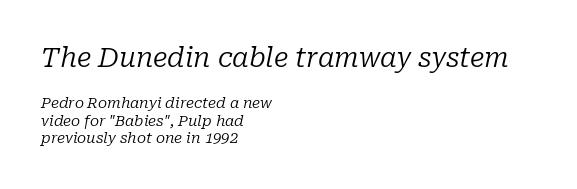
The image shows 27 px text type, italic (leaning right); set left-aligned, line spacing 1.17x, normal letter spacing, not underlined; the first (top) block is 1.8x larger.
